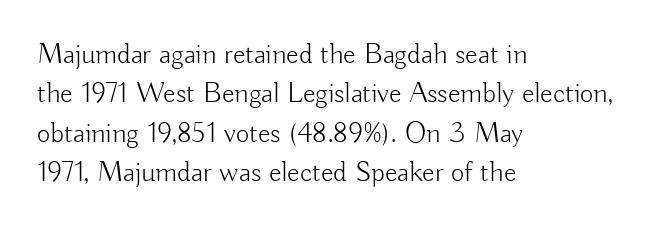
The image shows 29 px light sans-serif type, upright; set left-aligned, normal line spacing (1.36x), normal letter spacing, not underlined; low stroke contrast and a small x-height.
